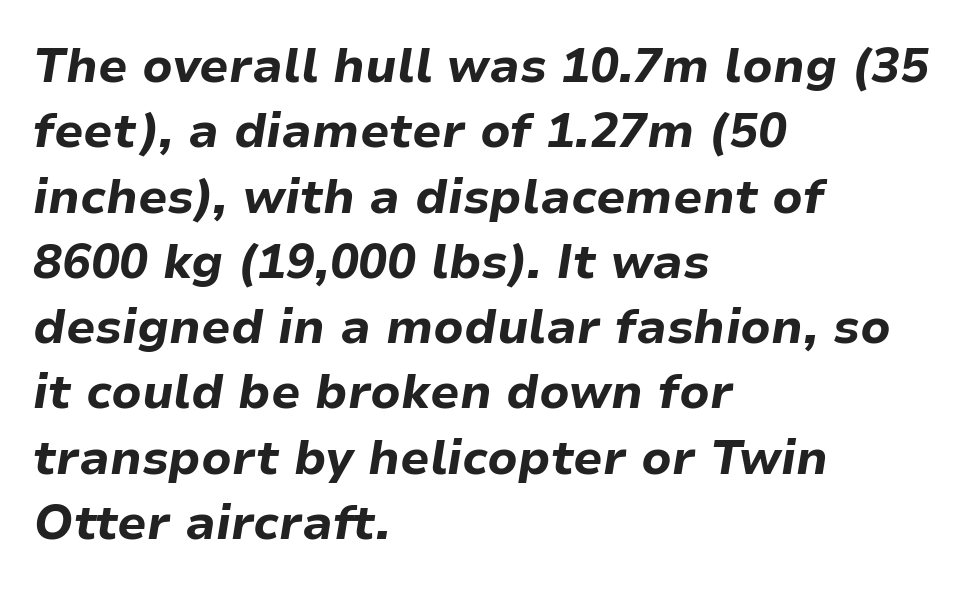
{"italic": "yes", "lean": "right", "slant_degrees": 9, "bold": "yes", "weight": "bold", "width": "normal", "stroke_contrast": "low", "x_height": "medium", "monospaced": "no", "underline": "no", "align": "left", "line_spacing": "normal", "line_spacing_ratio": 1.36, "letter_spacing": "normal", "letter_spacing_em": 0.0, "glyph_px": 48}
